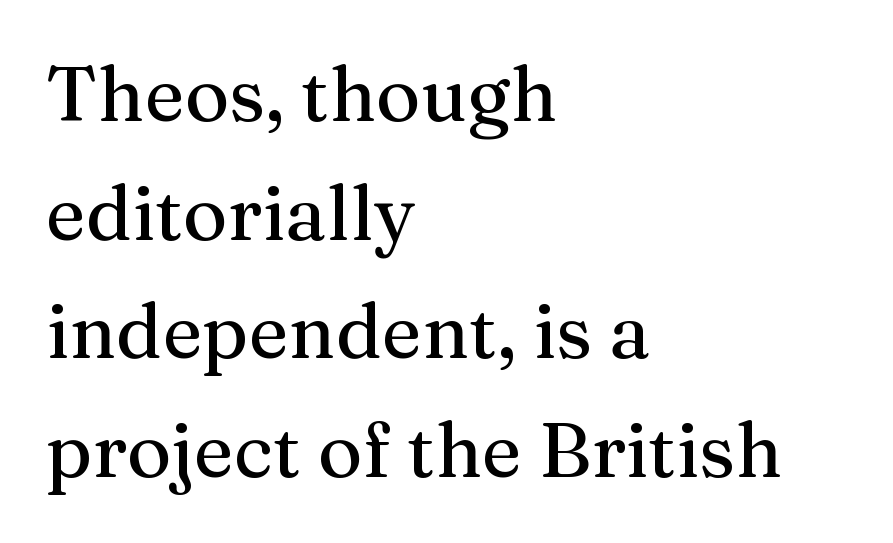
The image shows 76 px serif type, upright; set left-aligned, normal line spacing (1.56x), normal letter spacing, not underlined; medium stroke contrast and a medium x-height.
